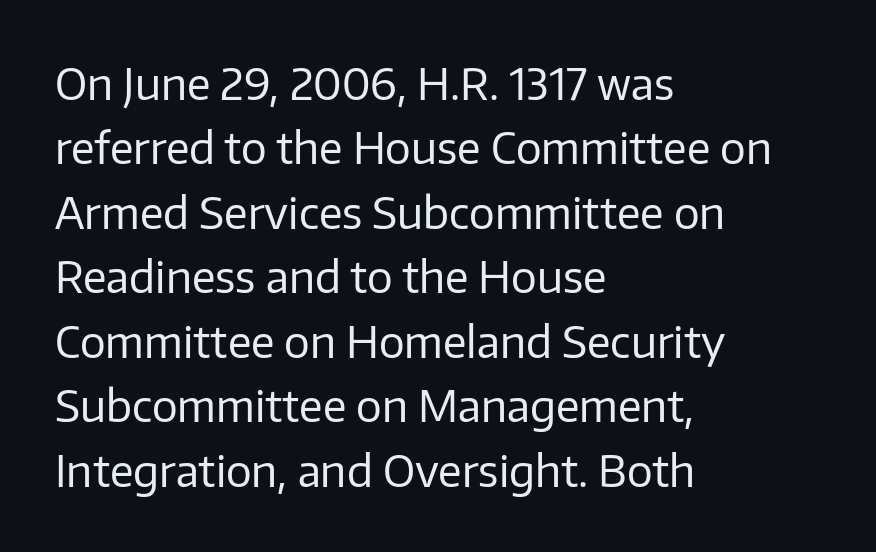
{"serif": "no", "italic": "no", "bold": "no", "weight": "regular", "width": "normal", "stroke_contrast": "low", "x_height": "medium", "monospaced": "no", "underline": "no", "align": "left", "line_spacing": "normal", "line_spacing_ratio": 1.5, "letter_spacing": "normal", "letter_spacing_em": 0.0, "glyph_px": 43}
